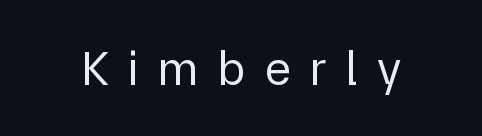
The image shows 49 px regular-weight sans-serif type, upright; set unusually wide letter spacing (+0.39 em), not underlined; low stroke contrast and a medium x-height.
